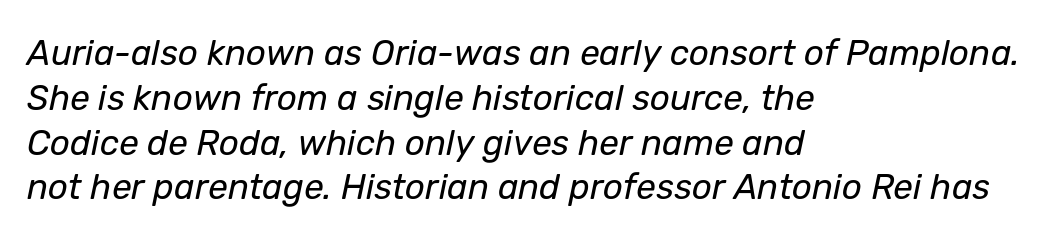
{"italic": "yes", "lean": "right", "slant_degrees": 12, "bold": "no", "weight": "regular", "width": "normal", "stroke_contrast": "low", "x_height": "medium", "monospaced": "no", "underline": "no", "align": "left", "line_spacing": "normal", "line_spacing_ratio": 1.28, "letter_spacing": "normal", "letter_spacing_em": 0.0, "glyph_px": 35}
